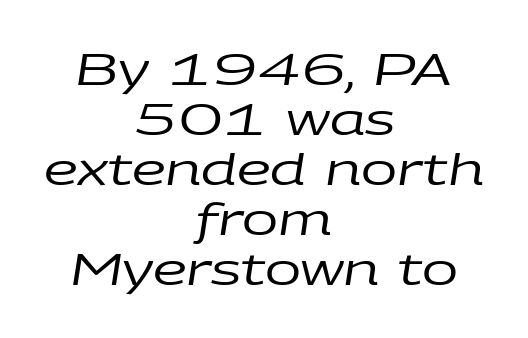
Note the varied advance widths — an 'i' is clearly narrower than an 'm'. Does the lettering tilt? It does — this is italic. This rendering features lettering with no underline. The cut favours lightness, reaching ordinary text weight at its darkest. The paragraph has two soft edges and a firm central axis.
